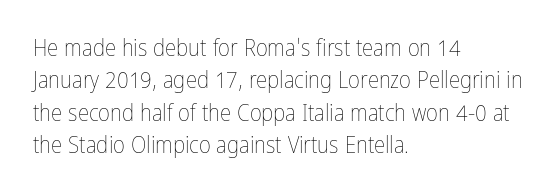
The image shows 23 px text type, upright; set left-aligned, normal line spacing (1.41x), normal letter spacing, not underlined.
